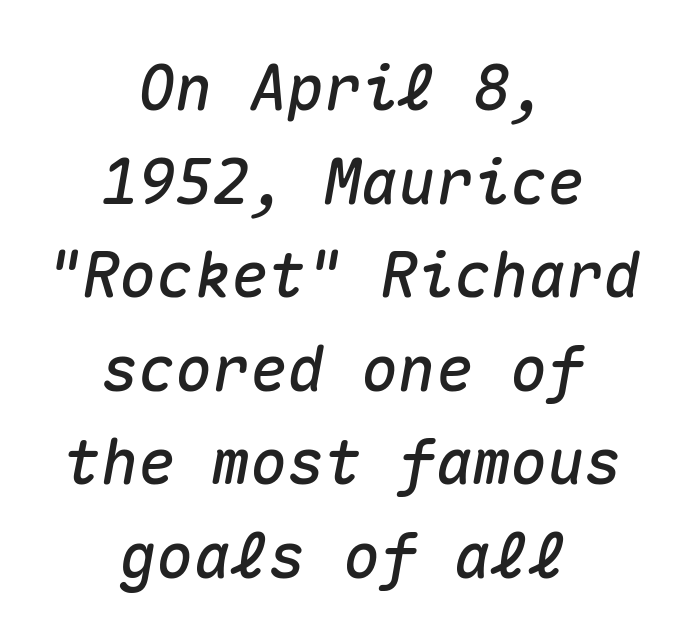
Q: Is the text italic (slanted)? A: Yes, it leans right by about 10 degrees.
Q: Is the text underlined? A: No.
Q: How is the paragraph aligned? A: Centered.
Q: Is the spacing between letters normal or unusually wide? A: Normal.
Q: Is the spacing between lines tight, normal or loose? A: Normal.
Q: Width (condensed, normal, or wide)? A: Normal.
Q: Stroke contrast? A: Medium.
Q: x-height? A: Medium.
Q: Monospaced? A: Yes.
